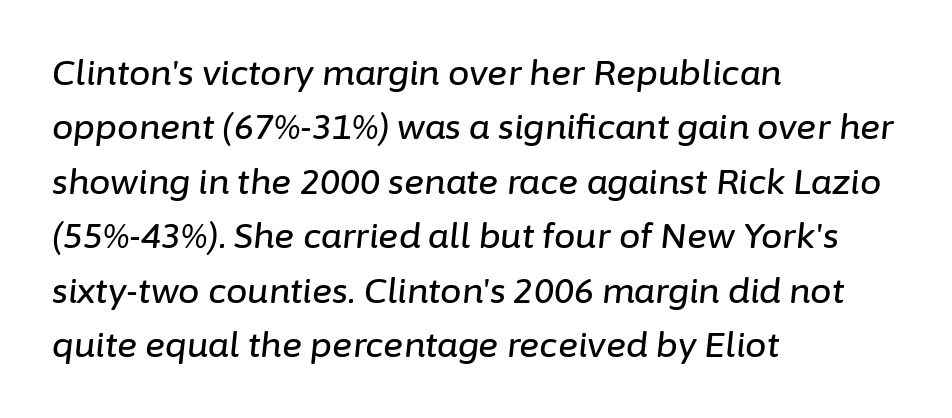
{"italic": "yes", "lean": "right", "slant_degrees": 6, "width": "normal", "stroke_contrast": "low", "x_height": "medium", "monospaced": "no", "underline": "no", "align": "left", "line_spacing": "normal", "line_spacing_ratio": 1.6, "letter_spacing": "normal", "letter_spacing_em": 0.0, "glyph_px": 34}
